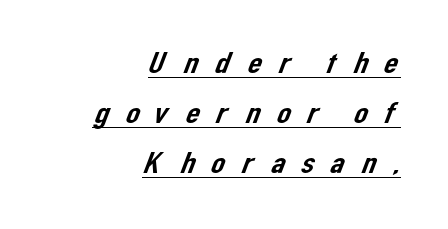
Q: Is the typeface a serif or a sans-serif typeface? A: Sans-serif.
Q: Is the text underlined? A: Yes.
Q: How is the paragraph aligned? A: Right-aligned.
Q: Is the spacing between letters normal or unusually wide? A: Unusually wide.
Q: Is the spacing between lines tight, normal or loose? A: Normal.
Q: Width (condensed, normal, or wide)? A: Normal.
Q: Stroke contrast? A: Low.
Q: x-height? A: Medium.
Q: Monospaced? A: No.
